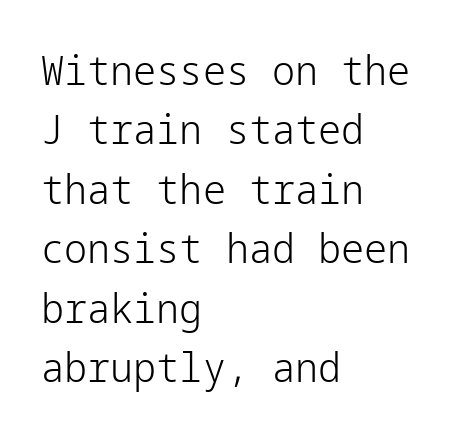
The image shows 41 px light sans-serif type, upright; set left-aligned, normal line spacing (1.45x), normal letter spacing, not underlined; low stroke contrast and a medium x-height.
